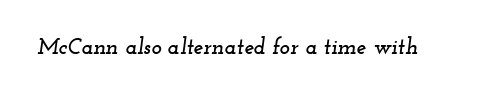
The specimen omits any rule beneath the text block's lines. Italic: yes, the glyphs are oblique. Compared with typical body copy, the letter spacing here is the same.
